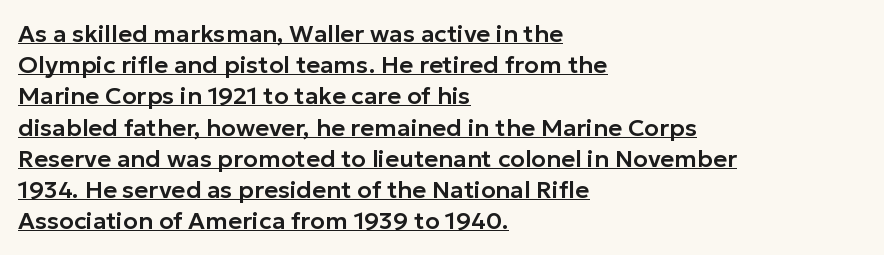
The setting favours the left margin, as ordinary paragraphs usually do. Does the lettering tilt? It doesn't — this is upright. Every word sits above its own underline. Spacing between characters is what you'd get straight out of the box. Vertically, the passage feels balanced, rows spaced as you'd expect.
